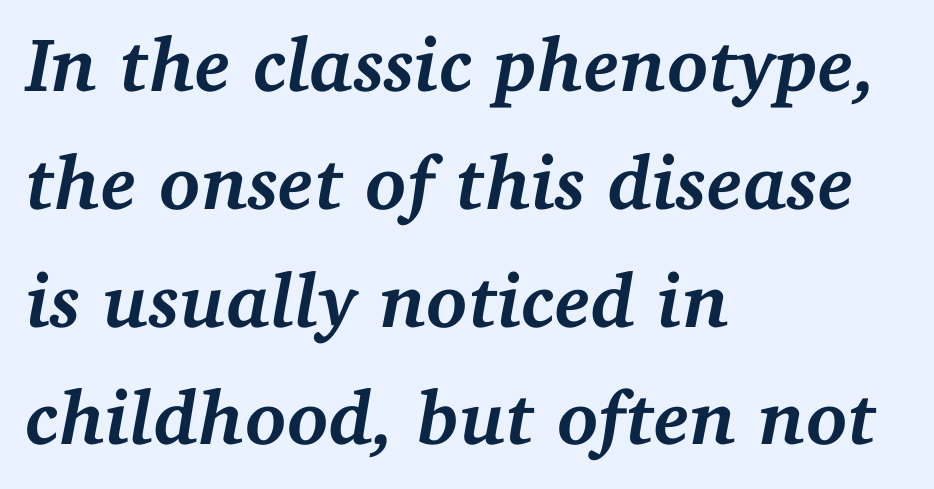
Q: Is the text bold? A: Yes.
Q: Is the text italic (slanted)? A: Yes, it leans right by about 11 degrees.
Q: Is the typeface a serif or a sans-serif typeface? A: Serif.
Q: Is the text underlined? A: No.
Q: How is the paragraph aligned? A: Left-aligned.
Q: Is the spacing between letters normal or unusually wide? A: Normal.
Q: Is the spacing between lines tight, normal or loose? A: Normal.
Q: Width (condensed, normal, or wide)? A: Normal.
Q: Stroke contrast? A: Medium.
Q: x-height? A: Medium.
Q: Monospaced? A: No.
